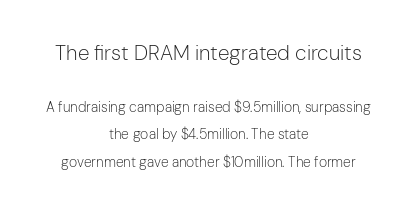
Q: Is the text bold? A: No.
Q: Is the text italic (slanted)? A: No, it is upright.
Q: Is the text underlined? A: No.
Q: How is the paragraph aligned? A: Centered.
Q: Is the spacing between letters normal or unusually wide? A: Normal.
Q: Is the spacing between lines tight, normal or loose? A: Loose.
Q: Which block of text is set in a larger size, the first (top) or the second (bottom)? A: The first (top) one.
